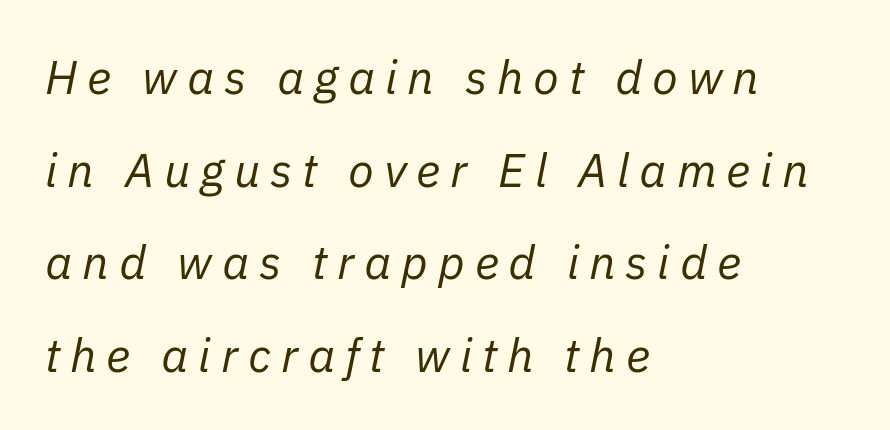
Q: Is the text bold? A: No.
Q: Is the text italic (slanted)? A: Yes, it leans right by about 11 degrees.
Q: Is the text underlined? A: No.
Q: How is the paragraph aligned? A: Left-aligned.
Q: Is the spacing between letters normal or unusually wide? A: Unusually wide.
Q: Is the spacing between lines tight, normal or loose? A: Loose.
Q: Width (condensed, normal, or wide)? A: Normal.
Q: Stroke contrast? A: Low.
Q: x-height? A: Medium.
Q: Monospaced? A: No.
